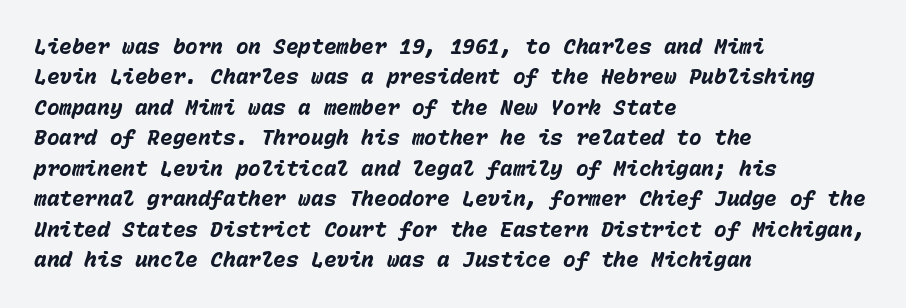
The image shows 21 px bold type, italic (leaning right); set left-aligned, normal line spacing (1.45x), normal letter spacing, not underlined.
